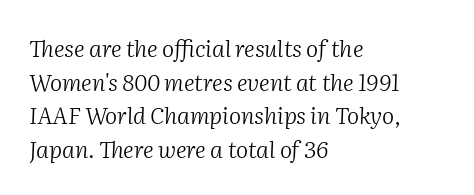
Characters follow at the spacing the type designer built in. Rendered with sloped, italic letterforms. The typeface has the unassuming heft of standard copy or less. Descenders are the only things crossing below the line.
